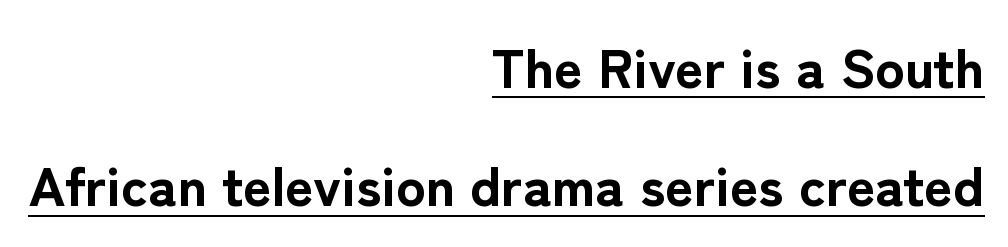
Q: Is the text bold? A: Yes.
Q: Is the text italic (slanted)? A: No, it is upright.
Q: Is the typeface a serif or a sans-serif typeface? A: Sans-serif.
Q: Is the text underlined? A: Yes.
Q: How is the paragraph aligned? A: Right-aligned.
Q: Is the spacing between letters normal or unusually wide? A: Normal.
Q: Is the spacing between lines tight, normal or loose? A: Loose.
Q: Width (condensed, normal, or wide)? A: Normal.
Q: Stroke contrast? A: Low.
Q: x-height? A: Medium.
Q: Monospaced? A: No.
